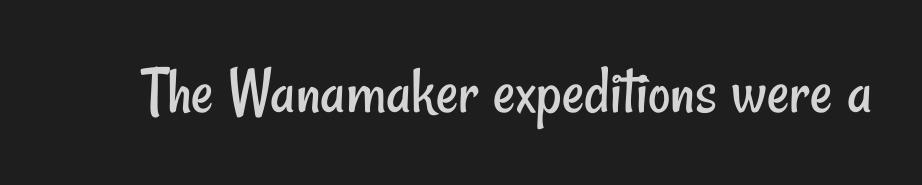
{"serif": "no", "bold": "no", "weight": "regular", "width": "condensed", "stroke_contrast": "low", "x_height": "small", "monospaced": "no", "underline": "no", "letter_spacing": "normal", "letter_spacing_em": 0.0, "glyph_px": 69}
